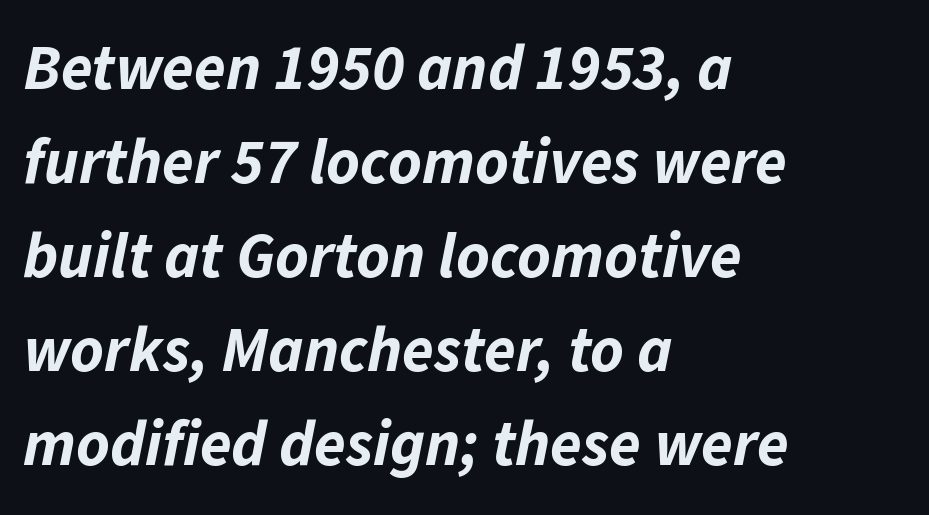
Each row of text sits above clean, open space. These lines are rendered in a variable-pitch font. Horizontal alignment here is leftward, the default for most running prose. Notice how descenders clear the ascenders below comfortably — that's standard leading.
